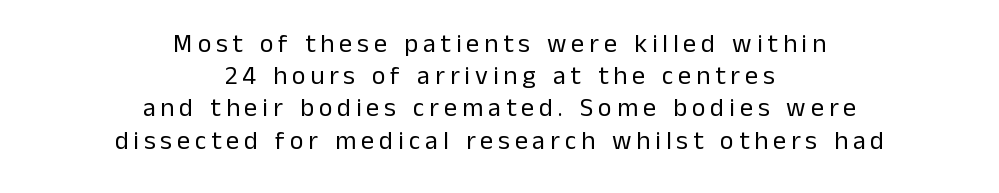
Q: Is the text bold? A: No.
Q: Is the text italic (slanted)? A: No, it is upright.
Q: Is the text underlined? A: No.
Q: How is the paragraph aligned? A: Centered.
